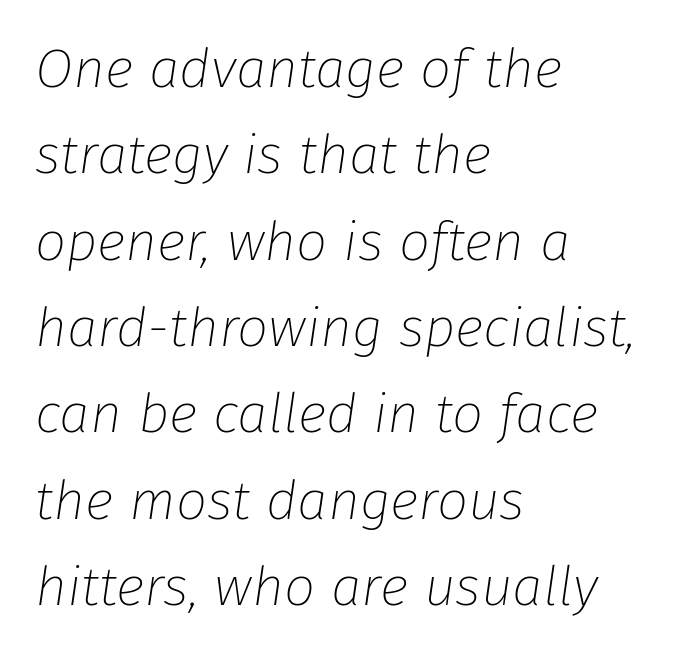
You could call the tracking neutral — neither tight nor loose. What's the leading like? Ordinary, nothing unusual. The text carries the slant typical of an italic or oblique font. The setting favours the left margin, as ordinary paragraphs usually do.
